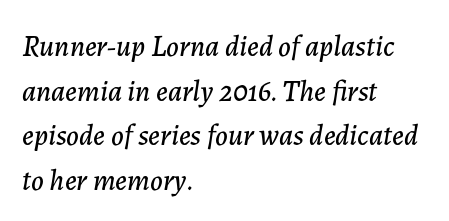
Looks like regular typesetting: each glyph gets only the width it needs. Every character sits at an angle, as italics do. The rendering anchors every line to the left-hand side. Regular leading.
